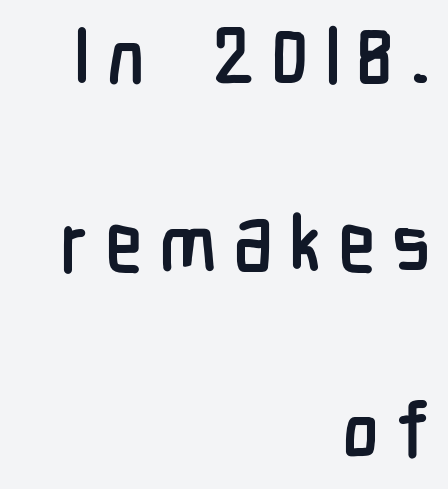
Alignment: flush right. A typesetter would call this leading open, well beyond the default. These lines have a slow, spaced-out rhythm from letter to letter. Varying glyph widths throughout — classic text-font behaviour. Designer's note — italics off, roman on.
